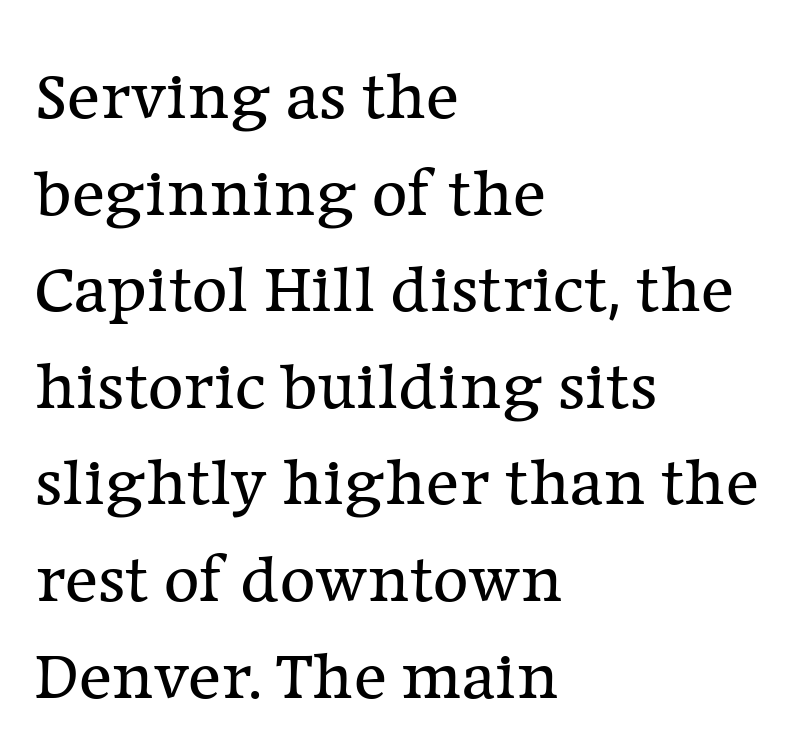
Layout note: lines flush left. You could call the tracking neutral — neither tight nor loose. Italic? Not at all — the glyphs are vertical. Typographically, this falls in the serif category.
